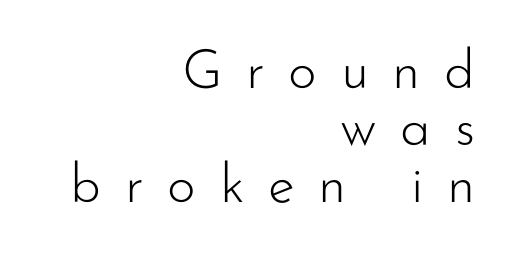
Underline: absent. A typesetter would call this heavily tracked-out type. Quick note: interline space is minimal. Weight: not bold — regular or lighter. The axis of the letterforms is exactly vertical.
